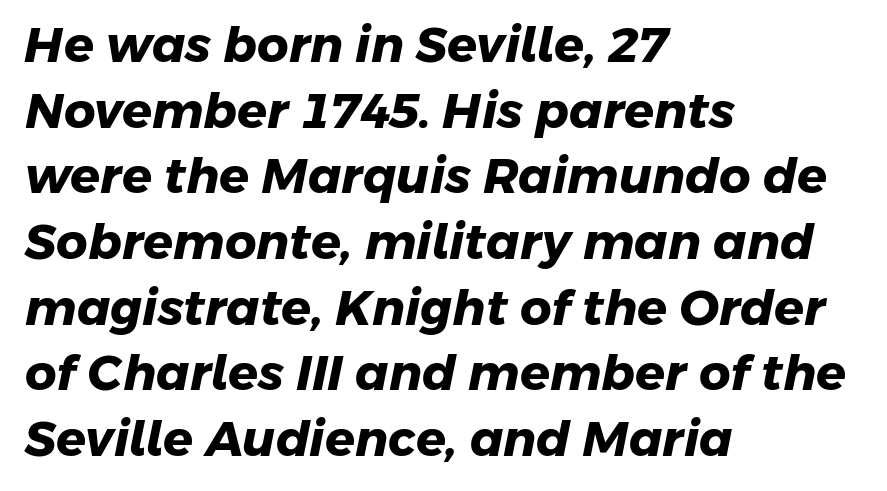
The image shows 49 px heavy sans-serif type; set left-aligned, normal line spacing (1.34x), normal letter spacing, not underlined; low stroke contrast and a medium x-height.
